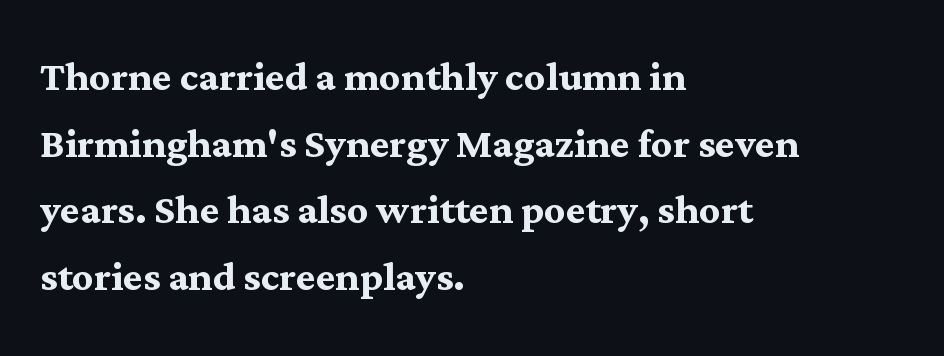
The image shows 52 px semibold serif type, upright; set left-aligned, normal line spacing (1.28x), normal letter spacing, not underlined; medium stroke contrast and a medium x-height.
